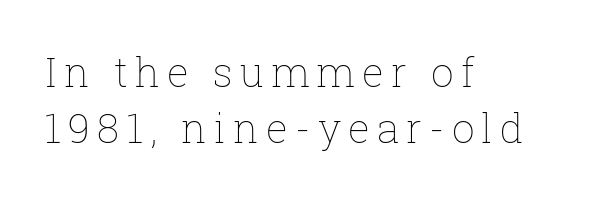
{"italic": "no", "bold": "no", "weight": "thin", "width": "normal", "stroke_contrast": "low", "x_height": "medium", "monospaced": "no", "underline": "no", "align": "left", "line_spacing": "normal", "line_spacing_ratio": 1.39, "glyph_px": 40}
